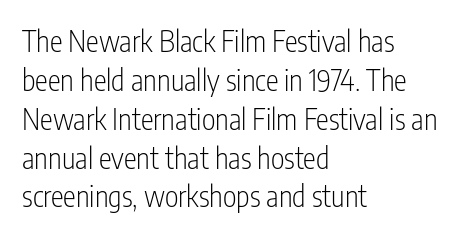
The image shows 29 px light, condensed sans-serif type, upright; set left-aligned, normal line spacing (1.34x), normal letter spacing, not underlined; low stroke contrast and a medium x-height.
